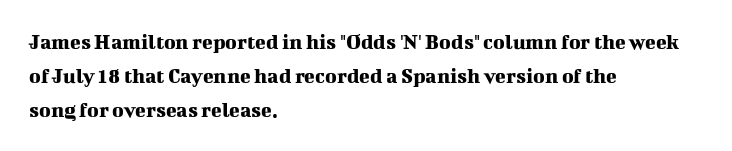
{"italic": "no", "underline": "no", "align": "left", "line_spacing": "normal", "line_spacing_ratio": 1.55, "letter_spacing": "normal", "letter_spacing_em": 0.0, "glyph_px": 22}
